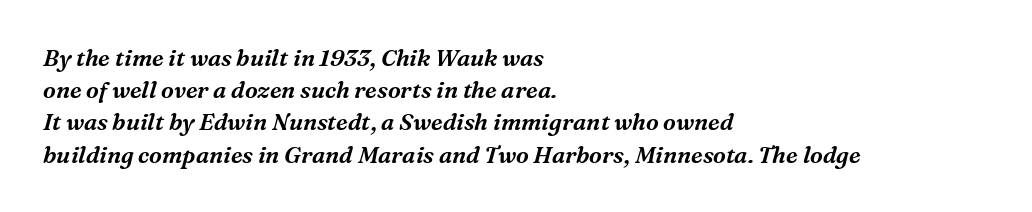
What stands out about the letter spacing? Nothing — it is the standard amount. Alignment: flush left. It's the slanting kind of type. The specimen omits any rule beneath the text block's lines. Line spacing here is normal.
